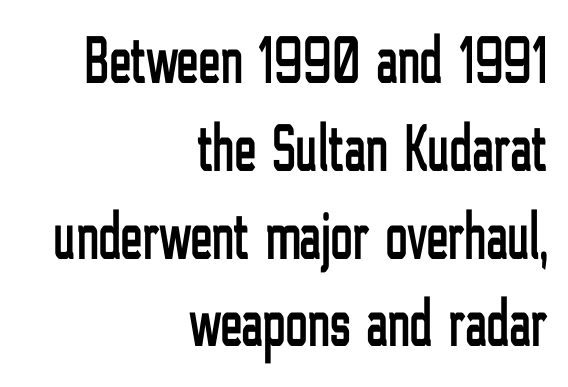
Does the type have serifs? No, each stem ends abruptly. Glance below the letters and you will spot only blank space. How would I describe the line gaps? Plain and ordinary. Visually the block forms a straight wall on the right and a jagged coastline on the left. Here the glyphs are tracked normally, forming tight word shapes. If you drew a line through each stem, it would be perfectly vertical.
